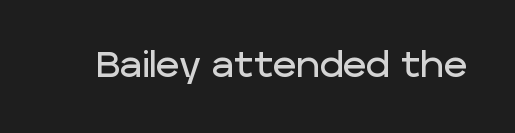
Q: Is the text italic (slanted)? A: No, it is upright.
Q: Is the typeface a serif or a sans-serif typeface? A: Sans-serif.
Q: Is the text underlined? A: No.
Q: Is the spacing between letters normal or unusually wide? A: Normal.
Q: Width (condensed, normal, or wide)? A: Normal.
Q: Stroke contrast? A: Low.
Q: x-height? A: Large.
Q: Monospaced? A: No.
